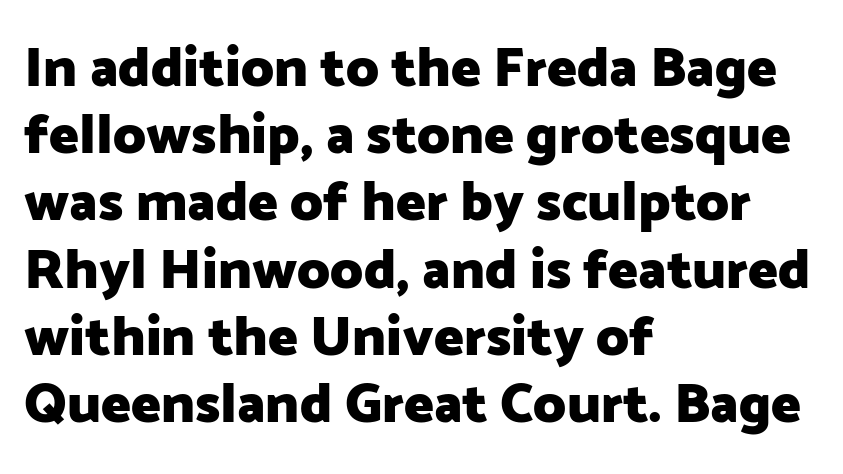
Q: Is the text bold? A: Yes.
Q: Is the text italic (slanted)? A: No, it is upright.
Q: Is the typeface a serif or a sans-serif typeface? A: Sans-serif.
Q: Is the text underlined? A: No.
Q: How is the paragraph aligned? A: Left-aligned.
Q: Is the spacing between letters normal or unusually wide? A: Normal.
Q: Width (condensed, normal, or wide)? A: Normal.
Q: Stroke contrast? A: Low.
Q: x-height? A: Medium.
Q: Monospaced? A: No.
